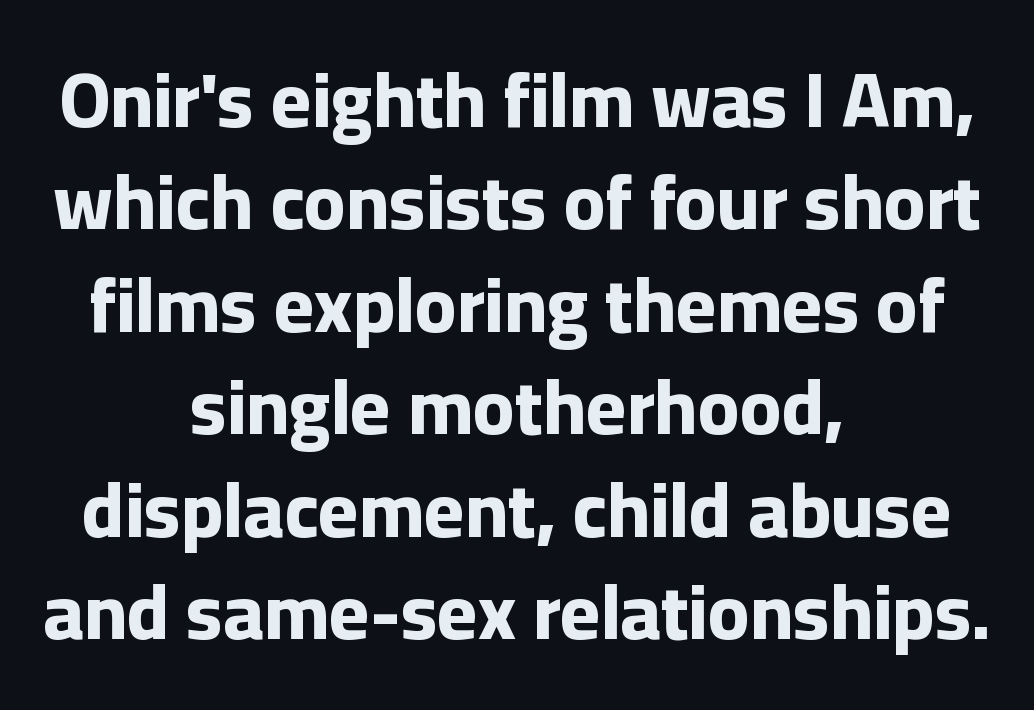
Q: Is the text bold? A: Yes.
Q: Is the text italic (slanted)? A: No, it is upright.
Q: Is the typeface a serif or a sans-serif typeface? A: Sans-serif.
Q: Is the text underlined? A: No.
Q: How is the paragraph aligned? A: Centered.
Q: Is the spacing between letters normal or unusually wide? A: Normal.
Q: Is the spacing between lines tight, normal or loose? A: Normal.
Q: Width (condensed, normal, or wide)? A: Normal.
Q: Stroke contrast? A: Low.
Q: x-height? A: Medium.
Q: Monospaced? A: No.
